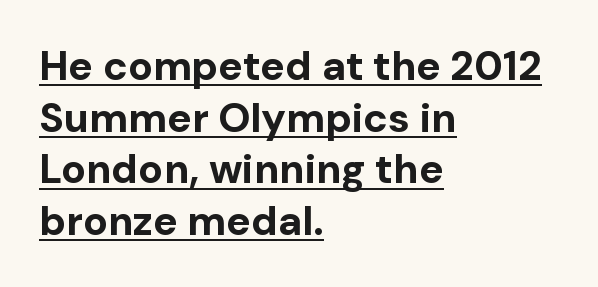
The image shows 41 px bold sans-serif type, upright; set left-aligned, normal line spacing (1.26x), normal letter spacing, underlined; low stroke contrast and a medium x-height.
